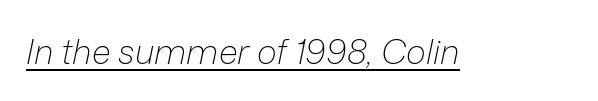
The image shows 34 px light type, italic (leaning right); set normal letter spacing, underlined; low stroke contrast and a medium x-height.
